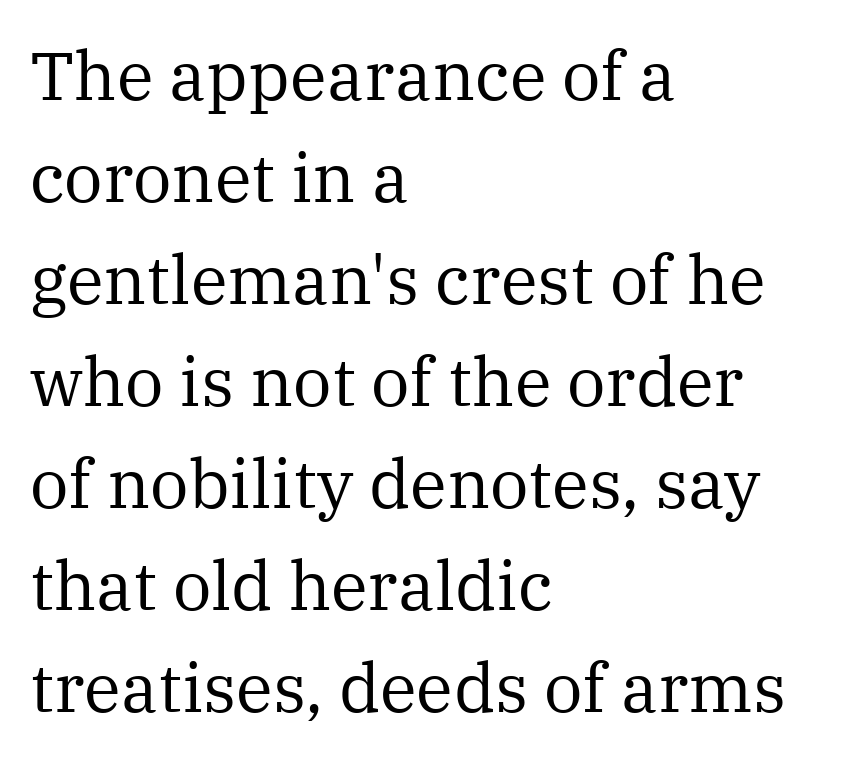
Characters remain perfectly vertical along every line. Honestly, the row spacing looks completely unremarkable. The zone under the glyphs is completely vacant. Does the copy run flush right? No — it runs flush left. Varying glyph widths throughout — classic text-font behaviour. Yep, those are serifs on the letters.
